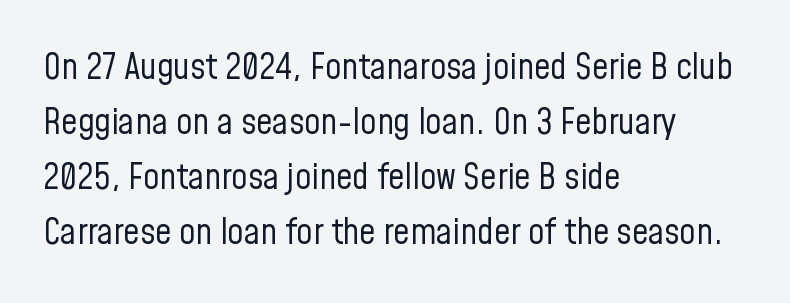
The image shows 36 px regular-weight, condensed sans-serif type, upright; set left-aligned, normal line spacing (1.53x), normal letter spacing, not underlined; low stroke contrast and a medium x-height.
